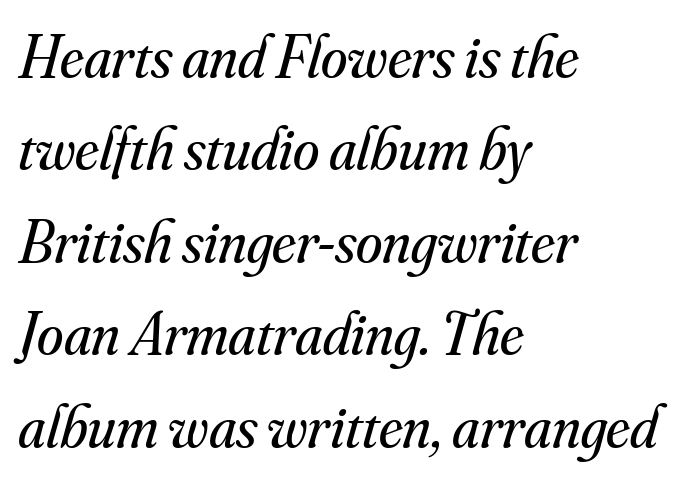
The image shows 60 px regular-weight serif type, italic (leaning right); set left-aligned, normal line spacing (1.54x), normal letter spacing, not underlined; medium stroke contrast and a small x-height.
